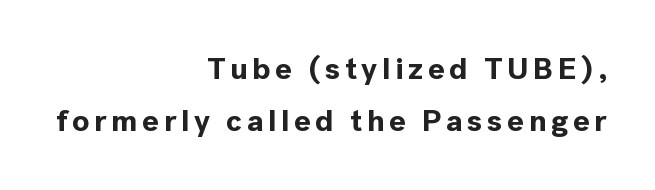
{"serif": "no", "italic": "no", "bold": "yes", "weight": "bold", "width": "normal", "x_height": "medium", "monospaced": "no", "underline": "no", "align": "right", "line_spacing": "normal", "line_spacing_ratio": 1.69, "glyph_px": 31}
